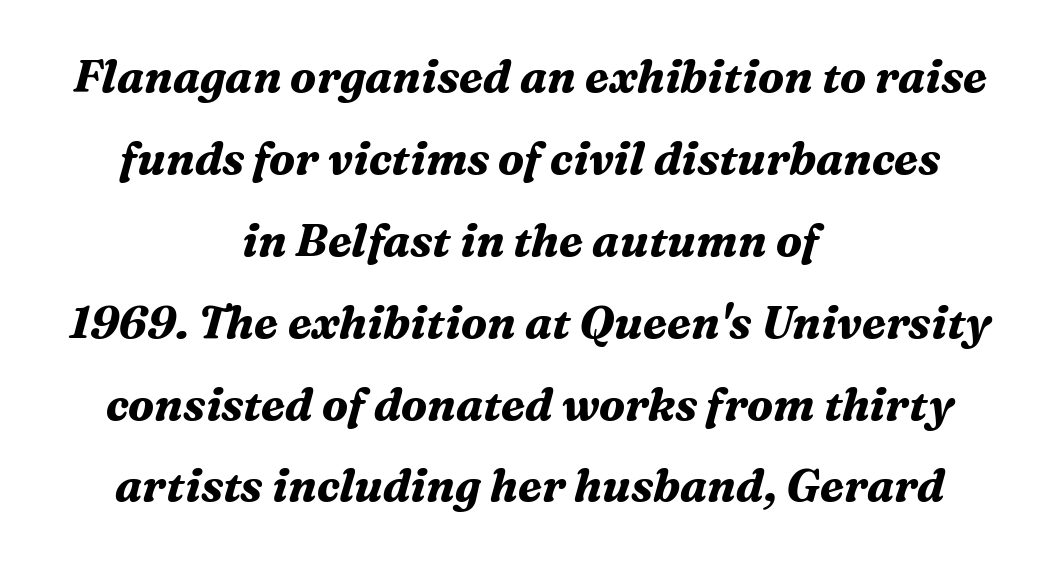
Q: Is the text bold? A: Yes.
Q: Is the text italic (slanted)? A: Yes, it leans right by about 16 degrees.
Q: Is the typeface a serif or a sans-serif typeface? A: Serif.
Q: Is the text underlined? A: No.
Q: How is the paragraph aligned? A: Centered.
Q: Is the spacing between letters normal or unusually wide? A: Normal.
Q: Width (condensed, normal, or wide)? A: Normal.
Q: Stroke contrast? A: Medium.
Q: x-height? A: Medium.
Q: Monospaced? A: No.
